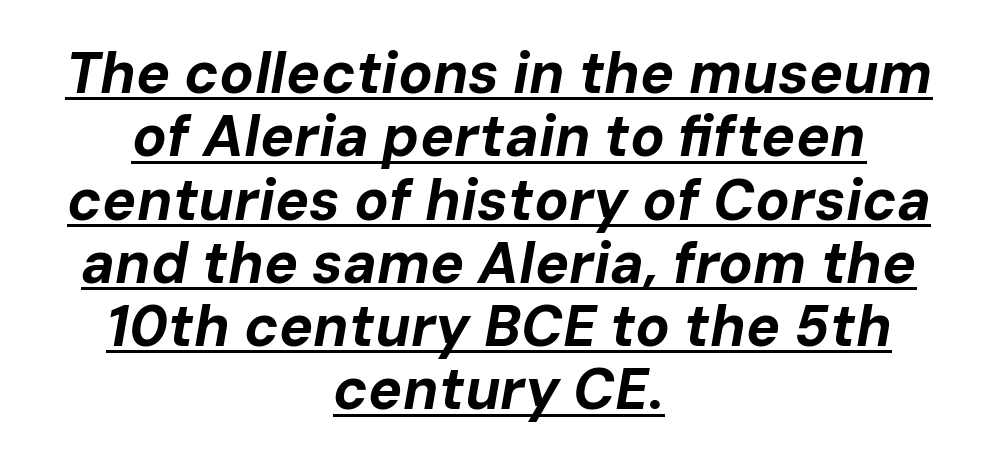
The image shows 57 px bold type, italic (leaning right); set centered, tight line spacing (1.11x), normal letter spacing, underlined; low stroke contrast and a medium x-height.
